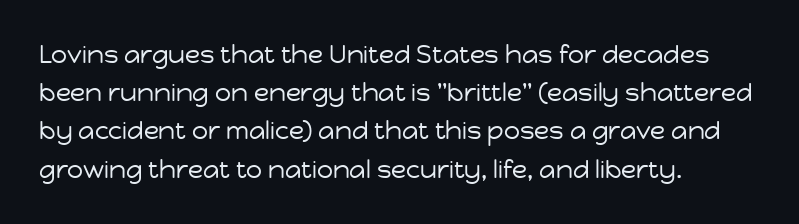
The image shows 25 px text type, upright; set left-aligned, normal line spacing (1.53x), normal letter spacing, not underlined.
